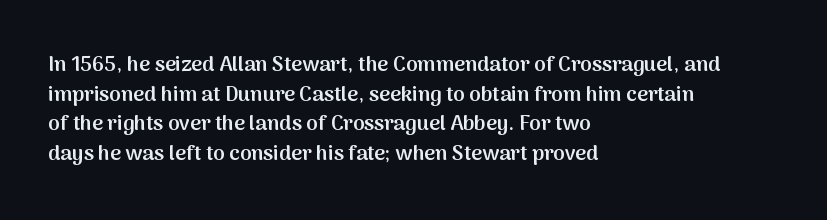
Q: Is the text bold? A: Semi-bold.
Q: Is the text italic (slanted)? A: No, it is upright.
Q: Is the text underlined? A: No.
Q: How is the paragraph aligned? A: Left-aligned.
Q: Is the spacing between letters normal or unusually wide? A: Normal.
Q: Is the spacing between lines tight, normal or loose? A: Normal.
